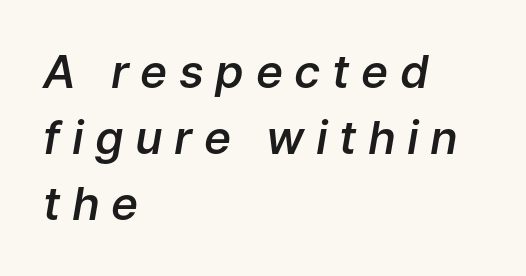
An italicized treatment has been applied to the whole sample. Baseline-to-baseline distance is the conventional proportion of letter height. Characters follow at a spacing far wider than the type designer built in. Glance below the letters and you will spot only blank space. Is the type bold? Partly — it's a semibold, heavier than regular but not fully bold. Each letter keeps its own natural width here, so spacing adapts to shape.
